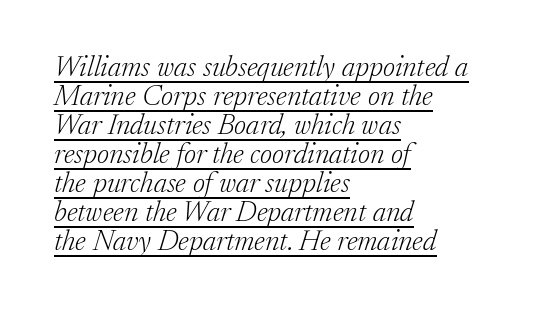
Q: Is the text bold? A: No.
Q: Is the text italic (slanted)? A: Yes, it leans right by about 17 degrees.
Q: Is the typeface a serif or a sans-serif typeface? A: Serif.
Q: Is the text underlined? A: Yes.
Q: How is the paragraph aligned? A: Left-aligned.
Q: Is the spacing between letters normal or unusually wide? A: Normal.
Q: Is the spacing between lines tight, normal or loose? A: Tight.
Q: Width (condensed, normal, or wide)? A: Normal.
Q: Stroke contrast? A: Low.
Q: x-height? A: Medium.
Q: Monospaced? A: No.
